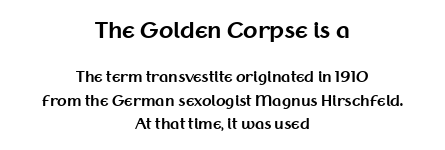
Leftover space on each line is divided equally before and after the words. Words appear dense and cohesive because spacing is normal. Bold? Absolutely — the strokes are thick and heavy. Whoever set this chose a conventional vertical rhythm. Look at the glyph heights: the upper group is clearly the bigger setting.
